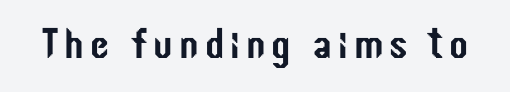
The string is rendered with underlining switched off. The designer went with a sans here, leaving each stem footless. Character widths vary here, with narrow letters taking less room than wide ones. A roman cut, with each character standing at attention.
